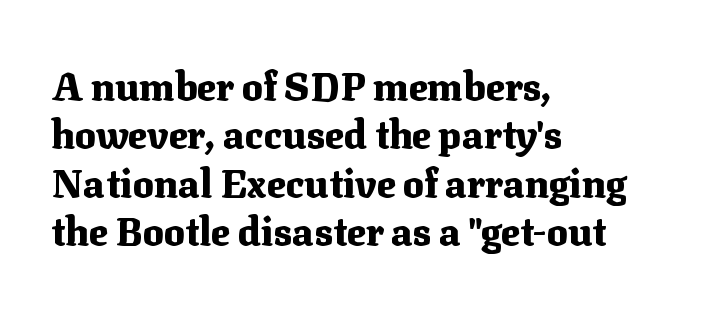
I'd describe the lettering as bold — thick and assertive. Line starts are locked; line ends wander. Is this a sans? No — the strokes have serifs. Anything drawn beneath the words? Only blank space. The lettering holds an erect, upright posture throughout.
